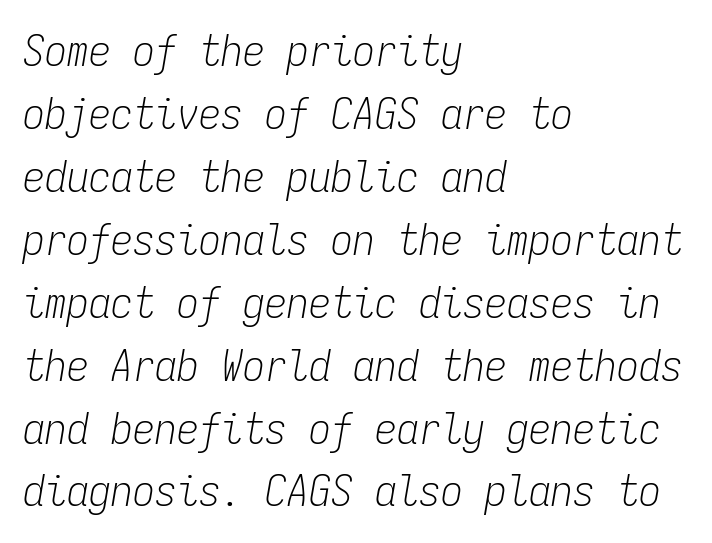
The image shows 44 px light, condensed type, italic (leaning right), monospaced; set left-aligned, normal line spacing (1.43x), normal letter spacing, not underlined; low stroke contrast and a medium x-height.
